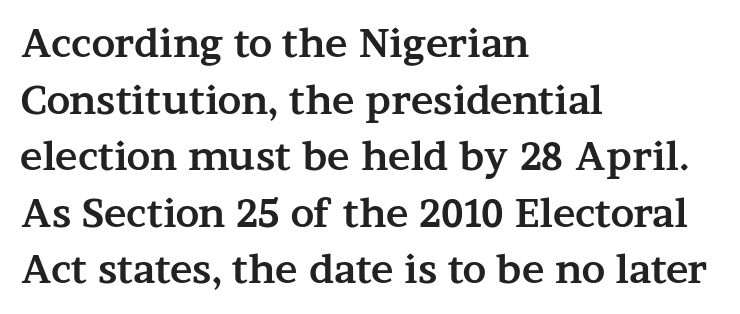
{"serif": "yes", "italic": "no", "bold": "yes", "weight": "bold", "width": "wide", "stroke_contrast": "medium", "x_height": "medium", "monospaced": "no", "underline": "no", "align": "left", "line_spacing": "normal", "line_spacing_ratio": 1.49, "letter_spacing": "normal", "letter_spacing_em": 0.0, "glyph_px": 38}
